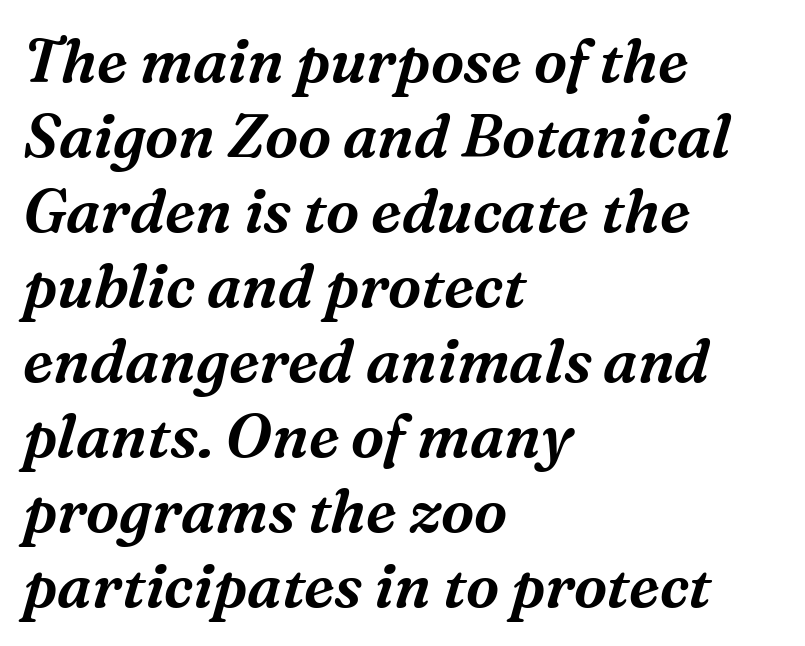
Q: Is the text italic (slanted)? A: Yes, it leans right by about 16 degrees.
Q: Is the typeface a serif or a sans-serif typeface? A: Serif.
Q: Is the text underlined? A: No.
Q: How is the paragraph aligned? A: Left-aligned.
Q: Is the spacing between letters normal or unusually wide? A: Normal.
Q: Is the spacing between lines tight, normal or loose? A: Normal.
Q: Width (condensed, normal, or wide)? A: Normal.
Q: Stroke contrast? A: Medium.
Q: x-height? A: Medium.
Q: Monospaced? A: No.
